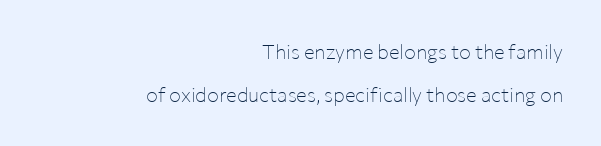
The image shows 20 px text type, upright; set right-aligned, loose line spacing (2.16x), normal letter spacing, not underlined.
